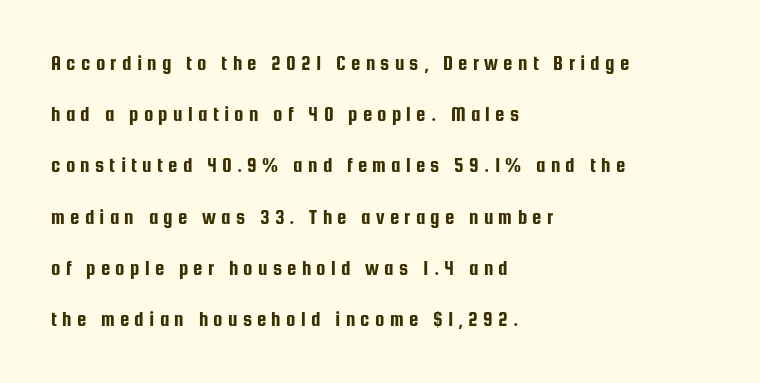
{"italic": "no", "underline": "no", "align": "left", "line_spacing": "loose", "line_spacing_ratio": 2.44, "letter_spacing": "wide", "letter_spacing_em": 0.25, "glyph_px": 21}
